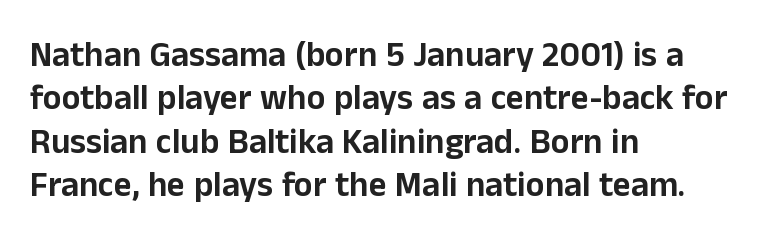
Q: Is the text italic (slanted)? A: No, it is upright.
Q: Is the typeface a serif or a sans-serif typeface? A: Sans-serif.
Q: Is the text underlined? A: No.
Q: How is the paragraph aligned? A: Left-aligned.
Q: Is the spacing between letters normal or unusually wide? A: Normal.
Q: Width (condensed, normal, or wide)? A: Normal.
Q: Stroke contrast? A: Low.
Q: x-height? A: Medium.
Q: Monospaced? A: No.
